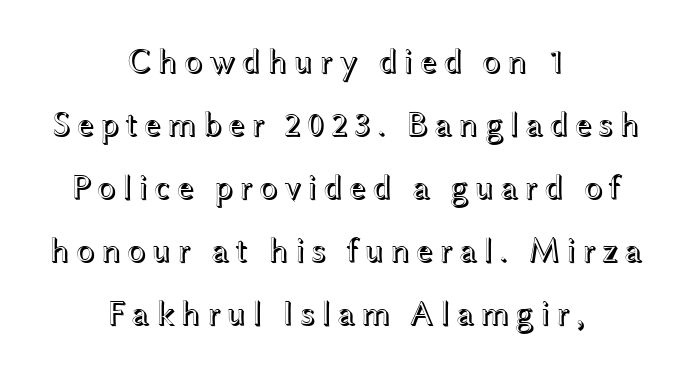
The image shows 35 px wide type, upright; set centered, line spacing 1.8x, not underlined; a medium x-height.
